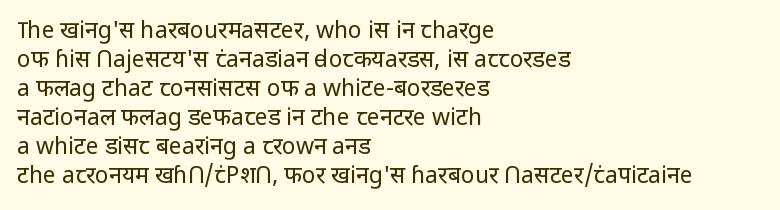
Q: Is the text bold? A: No.
Q: Is the text italic (slanted)? A: No, it is upright.
Q: Is the text underlined? A: No.
Q: How is the paragraph aligned? A: Left-aligned.
Q: Is the spacing between letters normal or unusually wide? A: Normal.
Q: Is the spacing between lines tight, normal or loose? A: Normal.
